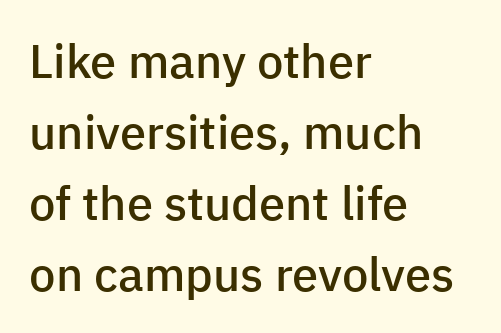
{"serif": "no", "italic": "no", "bold": "semi", "weight": "semibold", "width": "normal", "stroke_contrast": "low", "x_height": "medium", "monospaced": "no", "underline": "no", "align": "left", "line_spacing": "normal", "line_spacing_ratio": 1.51, "letter_spacing": "normal", "letter_spacing_em": 0.0, "glyph_px": 47}
